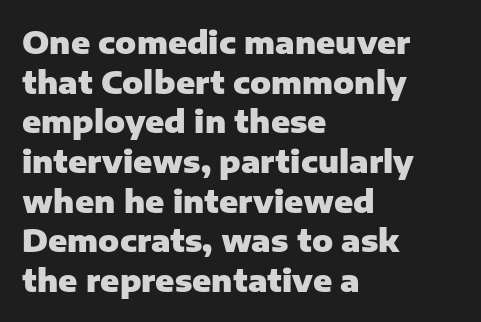
The image shows 31 px heavy sans-serif type, upright; set left-aligned, normal line spacing (1.28x), normal letter spacing, not underlined; low stroke contrast and a medium x-height.
